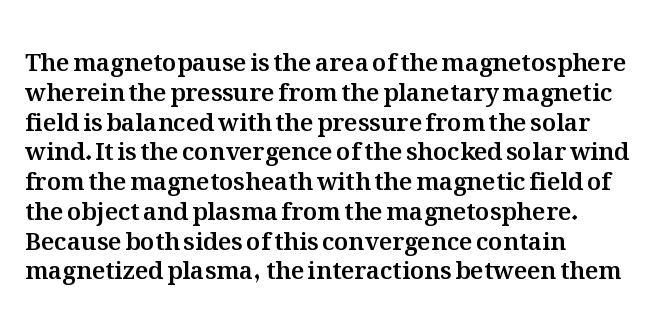
Q: Is the text italic (slanted)? A: No, it is upright.
Q: Is the text underlined? A: No.
Q: How is the paragraph aligned? A: Left-aligned.
Q: Is the spacing between letters normal or unusually wide? A: Normal.
